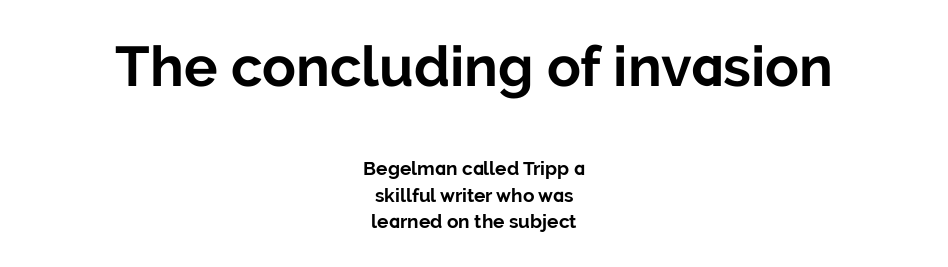
{"serif": "no", "italic": "no", "bold": "yes", "weight": "bold", "width": "normal", "stroke_contrast": "low", "x_height": "medium", "monospaced": "no", "underline": "no", "align": "center", "line_spacing": "normal", "line_spacing_ratio": 1.41, "letter_spacing": "normal", "letter_spacing_em": 0.0, "larger_block": "first", "size_ratio": 2.95, "glyph_px": 56}
